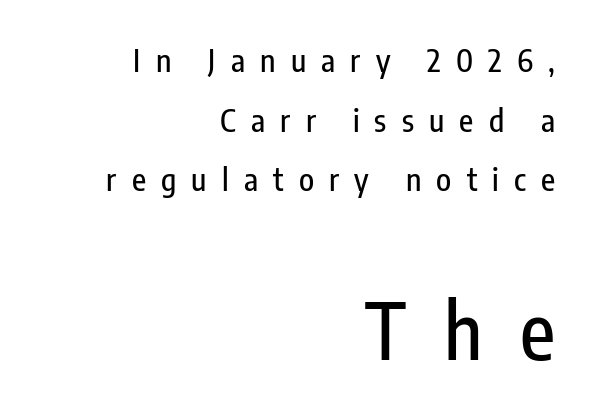
The image shows 77 px condensed sans-serif type, upright; set right-aligned, loose line spacing (1.92x), unusually wide letter spacing (+0.49 em), not underlined; the second (bottom) block is 2.48x larger; low stroke contrast and a medium x-height.
